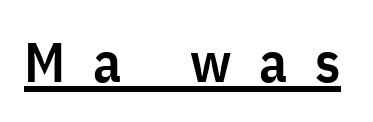
{"serif": "no", "italic": "no", "bold": "semi", "weight": "semibold", "width": "condensed", "stroke_contrast": "low", "x_height": "medium", "monospaced": "no", "underline": "yes", "letter_spacing": "wide", "letter_spacing_em": 0.5, "glyph_px": 56}
